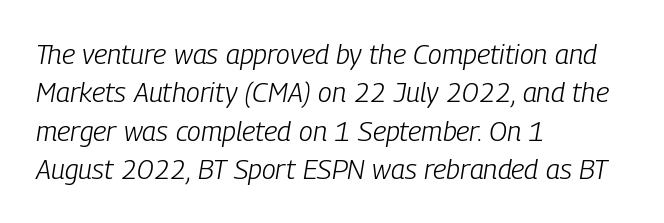
The image shows 28 px light, condensed type, italic (leaning right); set left-aligned, normal line spacing (1.37x), normal letter spacing, not underlined; low stroke contrast and a medium x-height.
